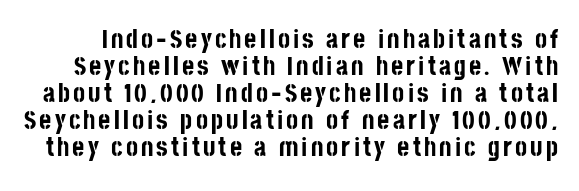
{"italic": "no", "bold": "yes", "underline": "no", "line_spacing": "tight", "line_spacing_ratio": 1.04, "glyph_px": 26}
